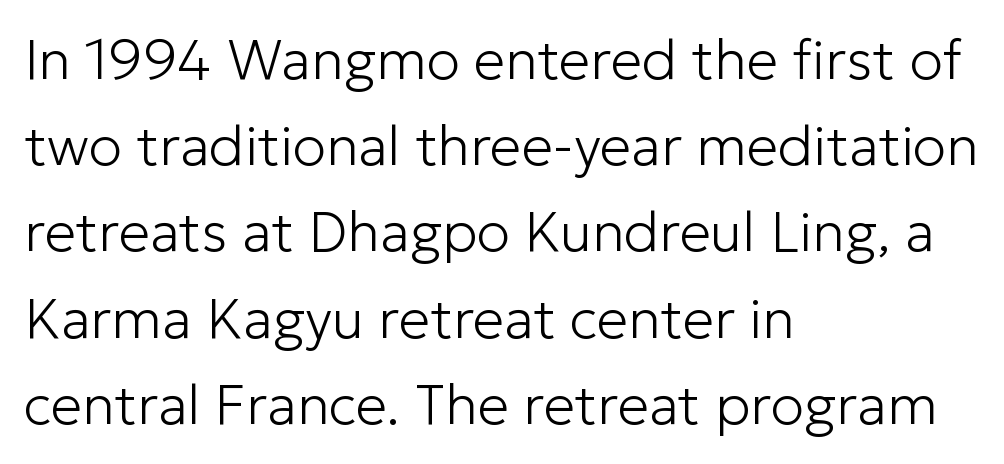
{"serif": "no", "italic": "no", "bold": "no", "weight": "light", "width": "normal", "stroke_contrast": "low", "x_height": "medium", "monospaced": "no", "underline": "no", "align": "left", "line_spacing": "normal", "line_spacing_ratio": 1.54, "letter_spacing": "normal", "letter_spacing_em": 0.0, "glyph_px": 56}
